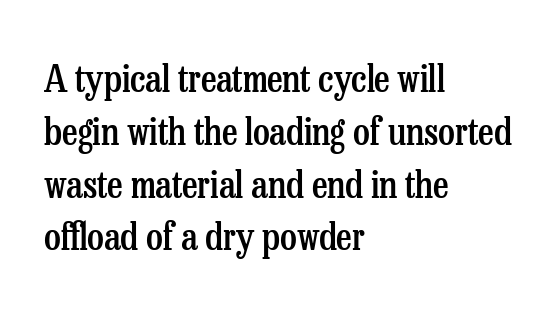
The glyphs have the mass of a demibold cut, below bold. Honestly, there is no underline to notice here at all. Italic? Not at all — the glyphs are vertical. These lines are rendered in a variable-pitch font.
